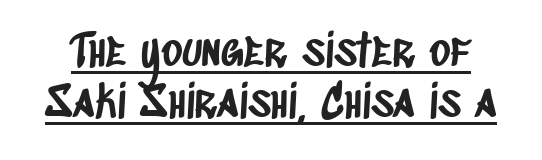
{"serif": "no", "width": "condensed", "stroke_contrast": "low", "x_height": "large", "monospaced": "no", "underline": "yes", "line_spacing": "tight", "line_spacing_ratio": 1.14, "letter_spacing": "normal", "letter_spacing_em": 0.0, "glyph_px": 45}
